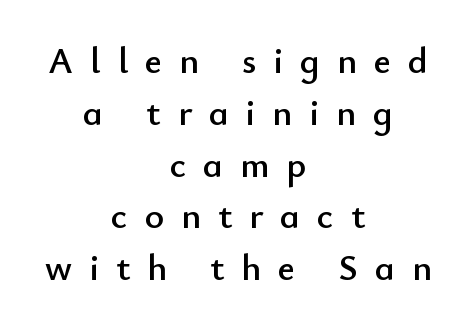
The space beneath each line is pristine and unruled. Rendered with straight, roman letterforms. What's the leading like? Ordinary, nothing unusual. The letters advance in unequal steps, a hallmark of proportional type. Look at the bottom of the vertical strokes: they stop flat, with no serifs. This sample is center-justified, so both line endings float freely.
